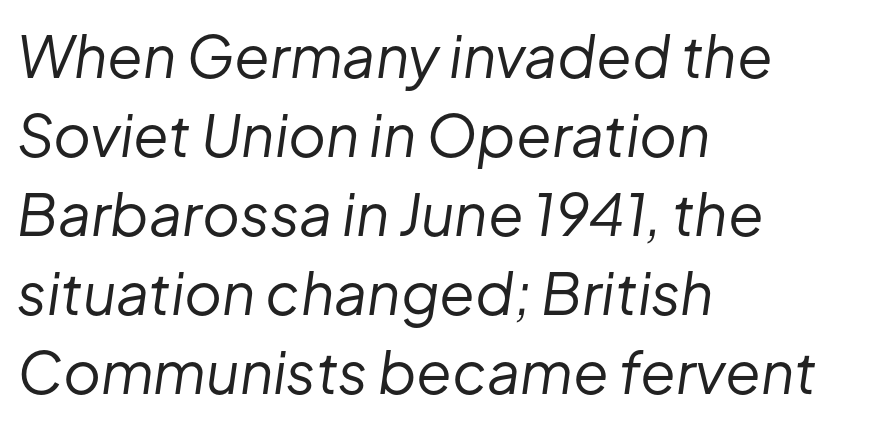
Q: Is the text bold? A: No.
Q: Is the text italic (slanted)? A: Yes, it leans right by about 8 degrees.
Q: Is the text underlined? A: No.
Q: How is the paragraph aligned? A: Left-aligned.
Q: Is the spacing between letters normal or unusually wide? A: Normal.
Q: Is the spacing between lines tight, normal or loose? A: Normal.
Q: Width (condensed, normal, or wide)? A: Normal.
Q: Stroke contrast? A: Low.
Q: x-height? A: Medium.
Q: Monospaced? A: No.
